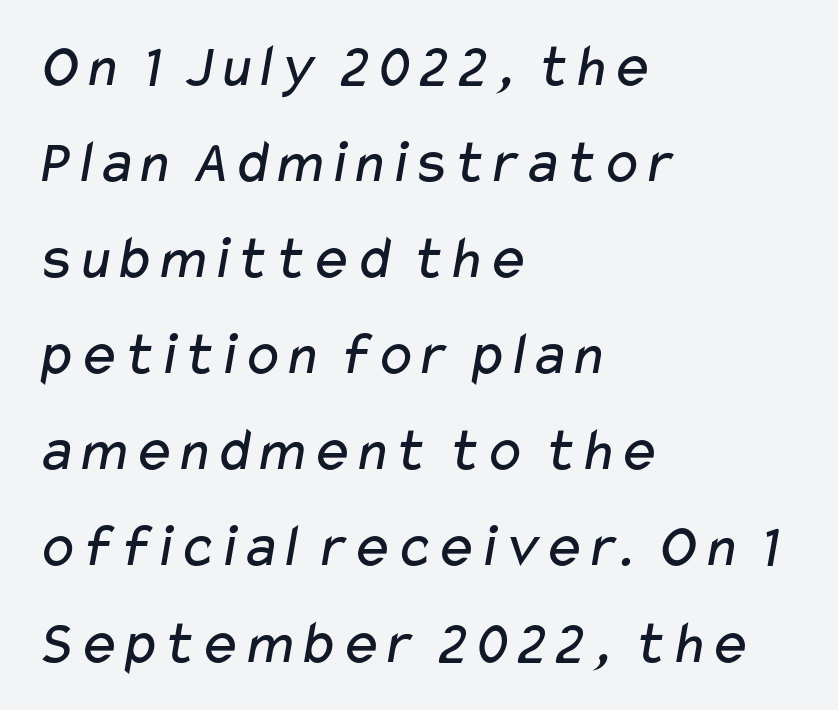
The image shows 62 px regular-weight, wide sans-serif type; set left-aligned, normal line spacing (1.55x), normal letter spacing, not underlined; low stroke contrast and a medium x-height.
